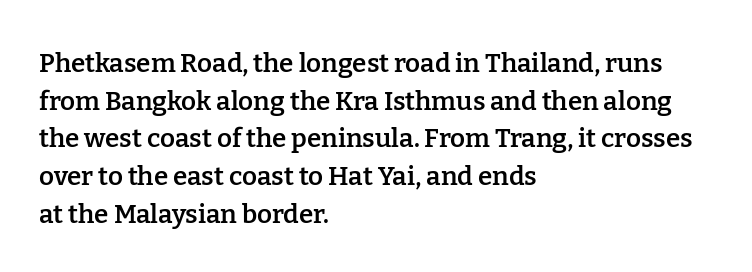
{"italic": "no", "bold": "semi", "underline": "no", "align": "left", "line_spacing": "normal", "line_spacing_ratio": 1.45, "letter_spacing": "normal", "letter_spacing_em": 0.0, "glyph_px": 26}
